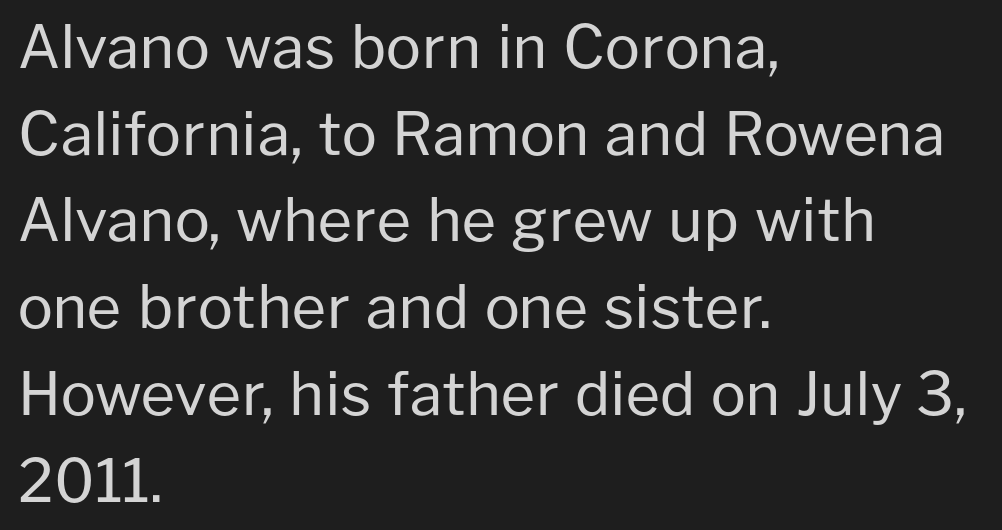
Casual observation: everything's shoved over to the left. The designer left line spacing at the default. The font is comparable to plain body text, perhaps lighter. What kind of face is this? One without serifs — a sans.
